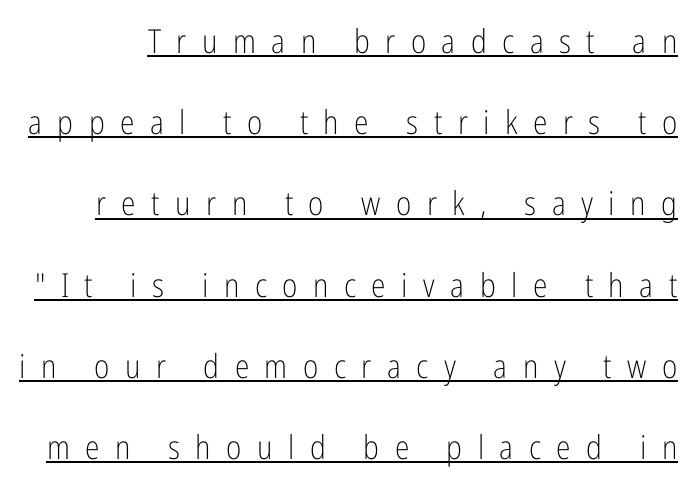
You could only call the tracking loose — the letters float apart. A great deal of white space separates one row of letters from the next. Proportional: the letters do not fall into vertical columns. Tall strokes in this sample are plumb rather than angled. Are there feet on the stems? There aren't — it's a sans. A continuous stroke trails under the words, as in a hyperlink.
